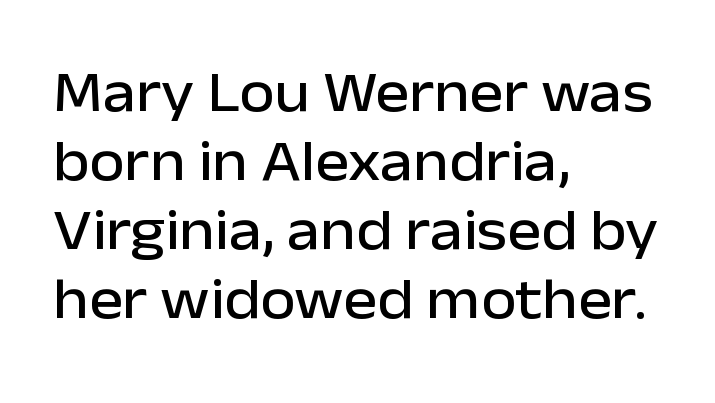
Unlike a traditional serif, this face leaves its strokes unadorned. Is there any slant? The stems are plumb. These lines stack with their left ends in a neat column. The face used here is proportionally spaced, like ordinary book or web type.
